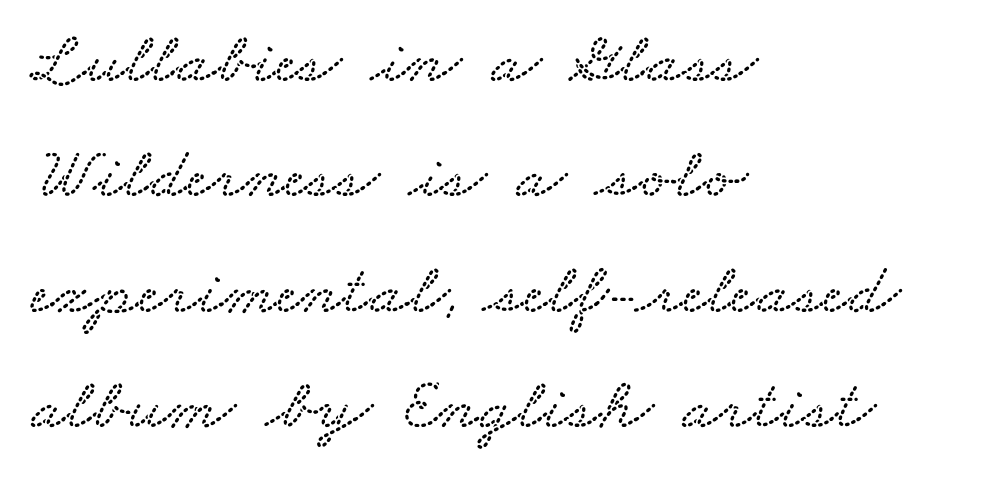
Type without underlining. A typesetter would call this zero additional tracking. Rows of type keep a routine distance in the vertical direction. Is this a fixed-width face? No — the glyphs have proportional, varying widths. Where is the straight margin? On the left.
